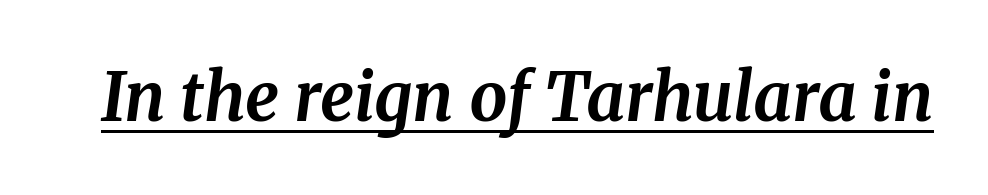
{"serif": "yes", "italic": "yes", "lean": "right", "slant_degrees": 8, "bold": "yes", "weight": "bold", "width": "normal", "stroke_contrast": "medium", "x_height": "medium", "monospaced": "no", "underline": "yes", "letter_spacing": "normal", "letter_spacing_em": 0.0, "glyph_px": 67}
